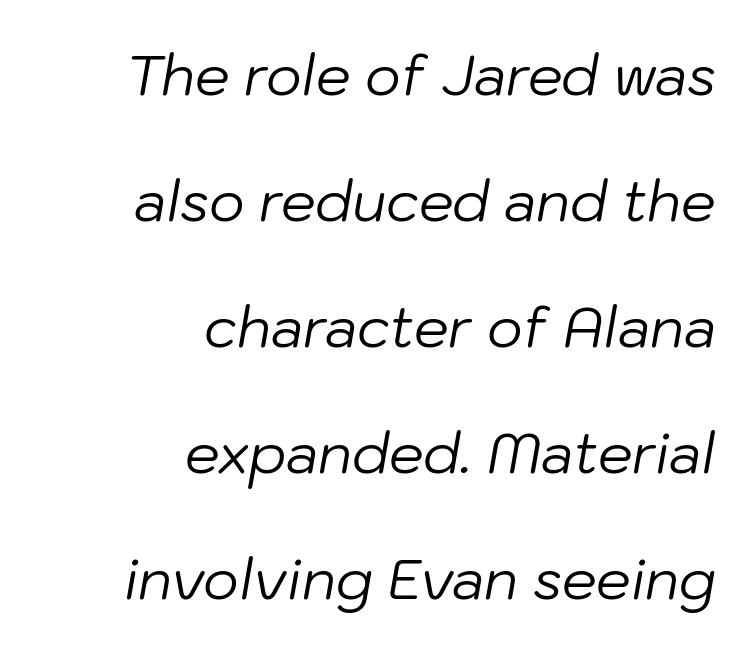
The image shows 55 px regular-weight type, italic (leaning right); set right-aligned, loose line spacing (2.29x), normal letter spacing, not underlined; low stroke contrast and a medium x-height.
